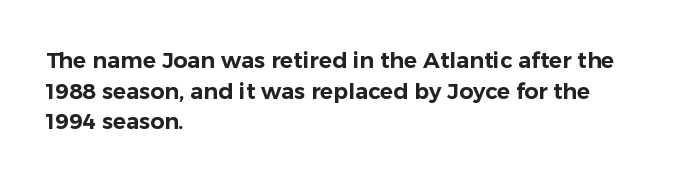
The image shows 22 px text type, upright; set left-aligned, normal line spacing (1.39x), normal letter spacing, not underlined.
